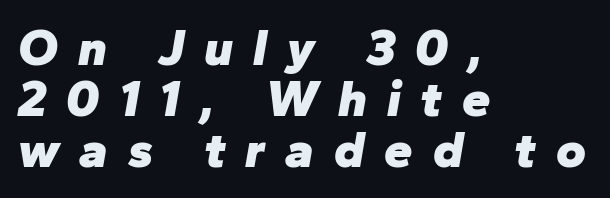
{"italic": "yes", "lean": "right", "slant_degrees": 10, "bold": "yes", "weight": "heavy", "width": "normal", "stroke_contrast": "low", "x_height": "medium", "monospaced": "no", "underline": "no", "align": "left", "line_spacing": "tight", "line_spacing_ratio": 1.0, "letter_spacing": "wide", "letter_spacing_em": 0.39, "glyph_px": 51}
